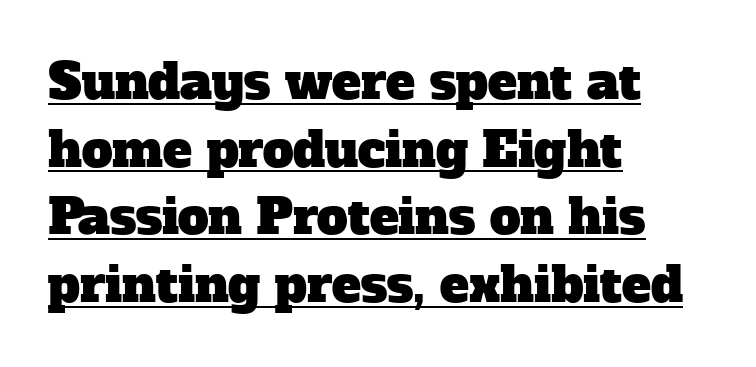
The image shows 49 px serif type; set left-aligned, normal line spacing (1.38x), normal letter spacing, underlined; low stroke contrast and a medium x-height.
